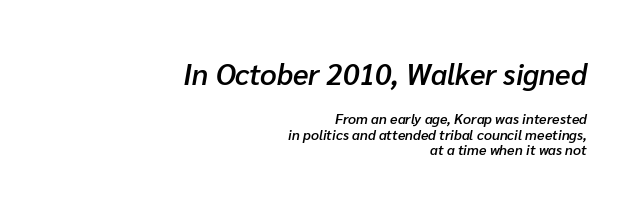
Q: Is the text bold? A: Semi-bold.
Q: Is the text italic (slanted)? A: Yes, it leans right by about 10 degrees.
Q: Is the text underlined? A: No.
Q: How is the paragraph aligned? A: Right-aligned.
Q: Is the spacing between letters normal or unusually wide? A: Normal.
Q: Is the spacing between lines tight, normal or loose? A: Tight.
Q: Which block of text is set in a larger size, the first (top) or the second (bottom)? A: The first (top) one.
Q: Width (condensed, normal, or wide)? A: Normal.
Q: Stroke contrast? A: Low.
Q: x-height? A: Medium.
Q: Monospaced? A: No.
